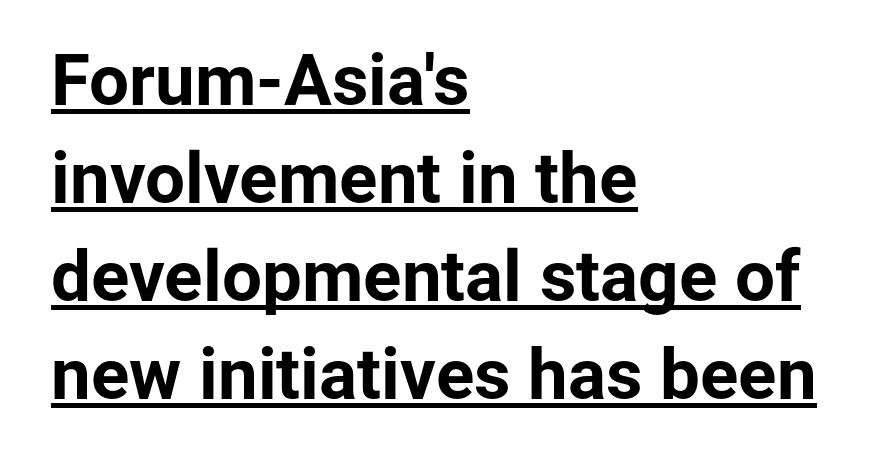
{"serif": "no", "italic": "no", "bold": "yes", "weight": "bold", "width": "normal", "stroke_contrast": "low", "x_height": "medium", "monospaced": "no", "underline": "yes", "align": "left", "line_spacing": "normal", "line_spacing_ratio": 1.38, "letter_spacing": "normal", "letter_spacing_em": 0.0, "glyph_px": 71}
